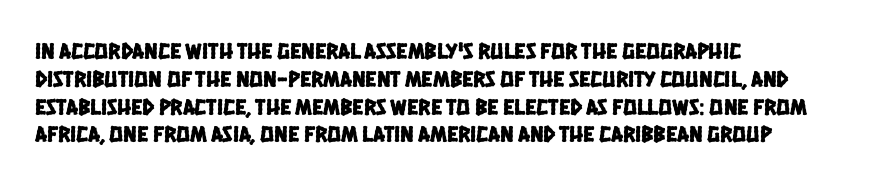
The letters sit at their default tracking, neither squeezed nor spread. Descenders hang freely into open space. These lines are set flush left with a ragged right edge.
